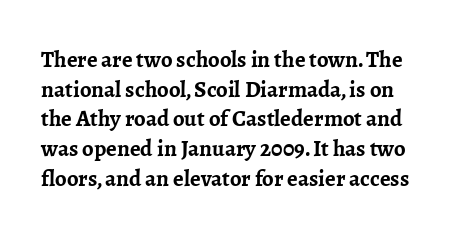
Anything drawn beneath the words? Only blank space. These lines were composed using upright roman letters. In terms of weight, the rendering is a true, heavy bold. Honestly, the row spacing looks completely unremarkable. The gaps between neighbouring characters are ordinary and unremarkable.
